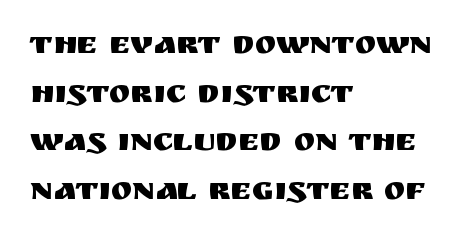
{"serif": "no", "italic": "no", "width": "normal", "stroke_contrast": "medium", "x_height": "large", "monospaced": "no", "underline": "no", "align": "left", "line_spacing": "normal", "line_spacing_ratio": 1.52, "letter_spacing": "normal", "letter_spacing_em": 0.0, "glyph_px": 32}
